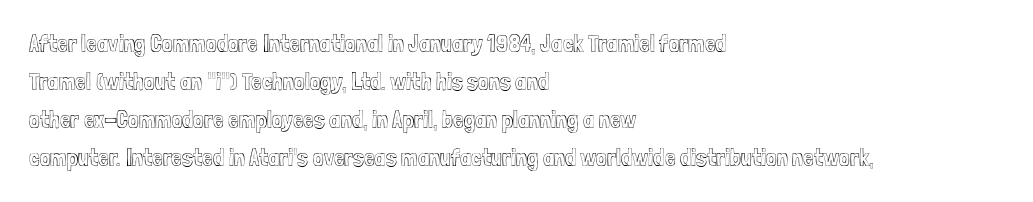
Q: Is the text italic (slanted)? A: No, it is upright.
Q: Is the text underlined? A: No.
Q: How is the paragraph aligned? A: Left-aligned.
Q: Is the spacing between letters normal or unusually wide? A: Normal.
Q: Is the spacing between lines tight, normal or loose? A: Normal.
